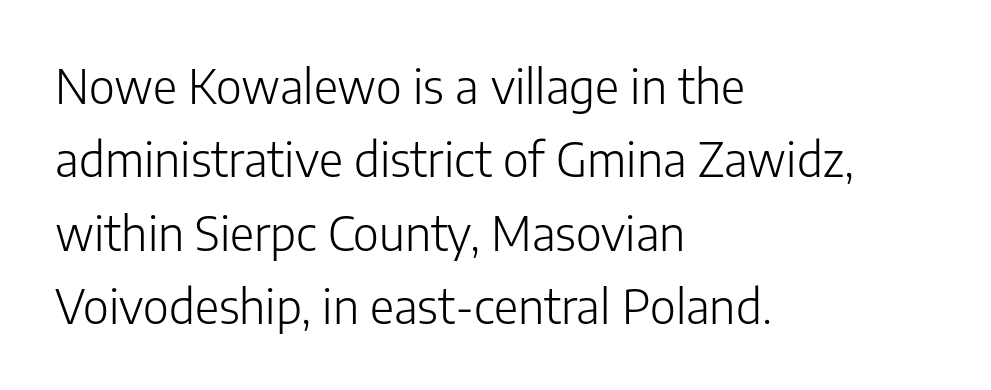
Weight: in the light-to-regular range. Leading matches the norm, producing a regular column. This rendering employs a face without finishing strokes, i.e., a sans-serif. Here the glyphs are tracked normally, forming tight word shapes. Beneath every word, the page is bare.
